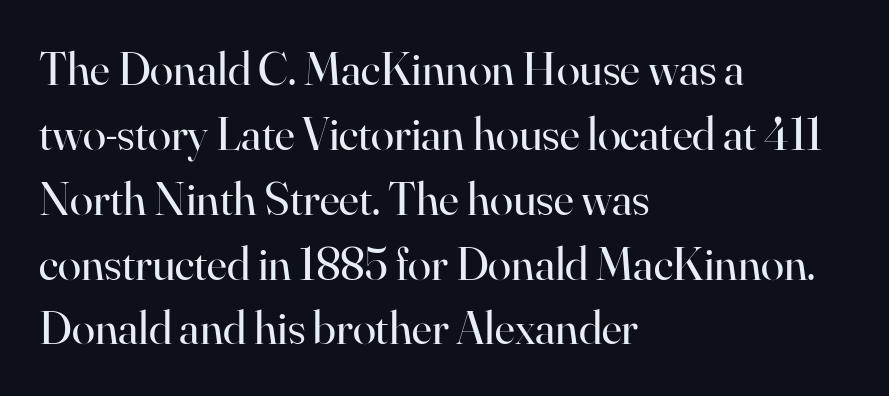
Letter spacing: default. Each letter keeps its own natural width here, so spacing adapts to shape. These lines are composed in type with serifs. Heaviness? Minimal to ordinary, like unemphasized prose. The strip under each line holds only bare page. In terms of leading, this rendering sits right in the middle.
